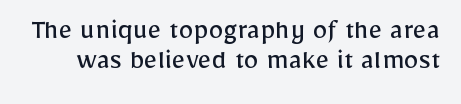
The image shows 30 px regular-weight sans-serif type, upright; set tight line spacing (1.01x), normal letter spacing, not underlined; low stroke contrast and a medium x-height.
